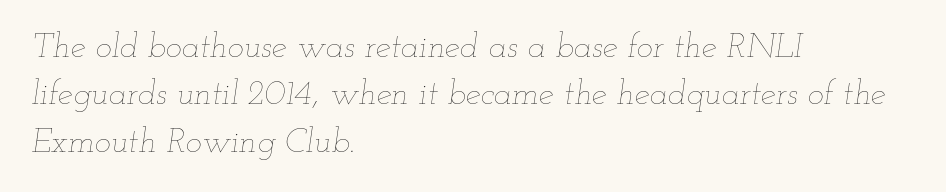
The image shows 34 px thin, wide type, italic (leaning right); set left-aligned, normal line spacing (1.39x), normal letter spacing, not underlined; low stroke contrast and a small x-height.
